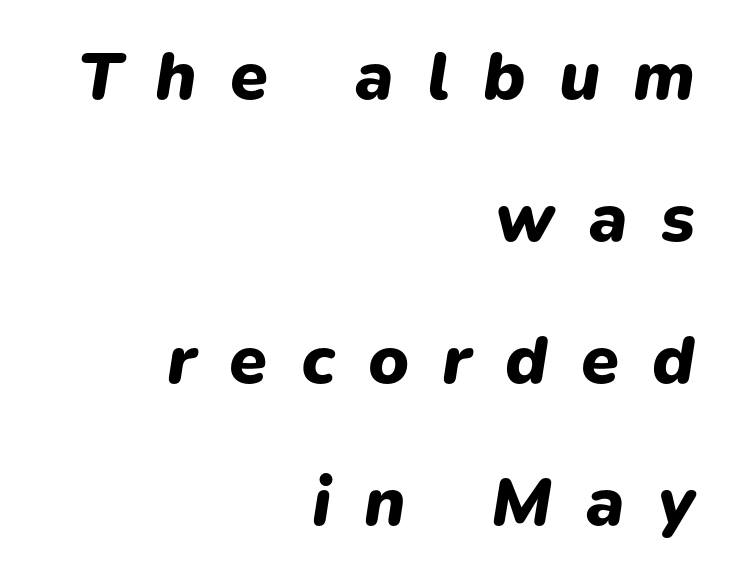
The image shows 69 px heavy type, italic (leaning right); set right-aligned, loose line spacing (2.06x), unusually wide letter spacing (+0.48 em), not underlined; low stroke contrast and a medium x-height.
